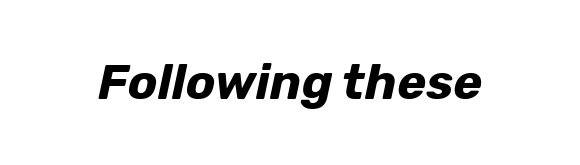
Q: Is the text bold? A: Yes.
Q: Is the text italic (slanted)? A: Yes, it leans right by about 12 degrees.
Q: Is the text underlined? A: No.
Q: Is the spacing between letters normal or unusually wide? A: Normal.
Q: Width (condensed, normal, or wide)? A: Normal.
Q: Stroke contrast? A: Low.
Q: x-height? A: Medium.
Q: Monospaced? A: No.
